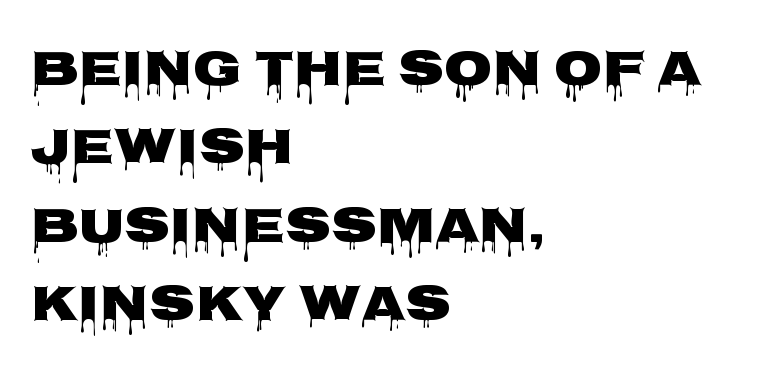
Anything drawn beneath the words? Only blank space. Weight check: bold — yes, fully. This sample uses plain, unmodified letter spacing. A typesetter would mark this as roman, not italic.
